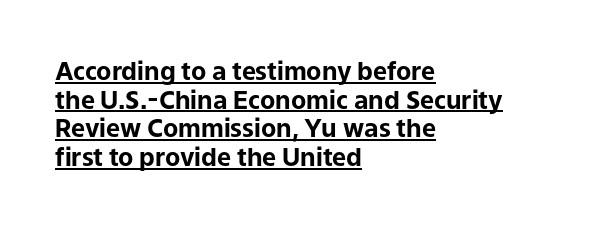
The image shows 25 px bold type, upright; set left-aligned, tight line spacing (1.15x), normal letter spacing, underlined.
